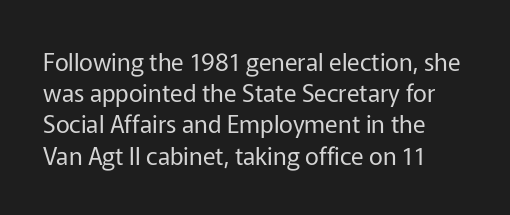
The passage shown is not underscored anywhere. Vertical stems look standard width or narrower in stroke. This sample uses plain, unmodified letter spacing. This is roman type, the default non-slanted kind. Students, observe: this is what conventionally led text looks like.
